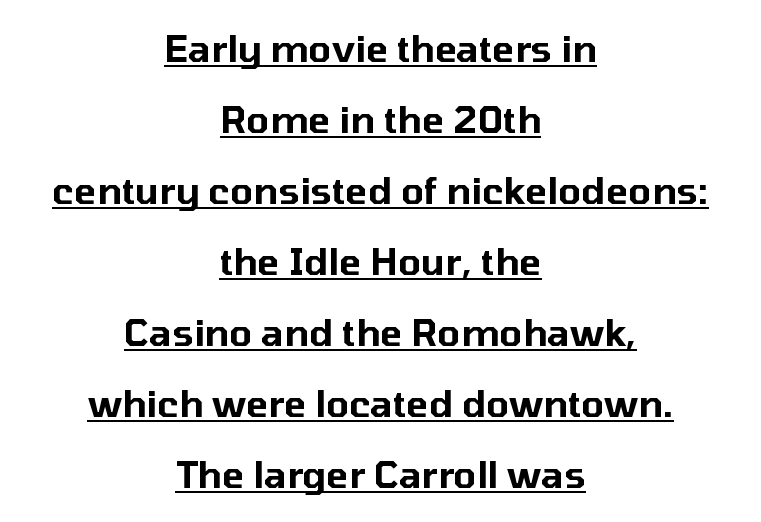
The image shows 37 px sans-serif type, upright; set centered, loose line spacing (1.92x), normal letter spacing, underlined; low stroke contrast and a medium x-height.
